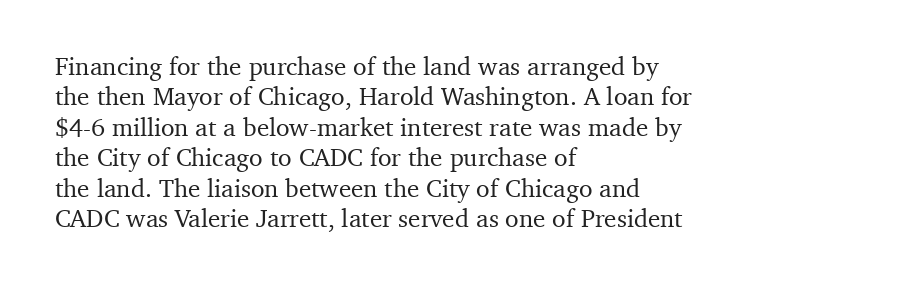
Q: Is the text italic (slanted)? A: No, it is upright.
Q: Is the text underlined? A: No.
Q: How is the paragraph aligned? A: Left-aligned.
Q: Is the spacing between letters normal or unusually wide? A: Normal.
